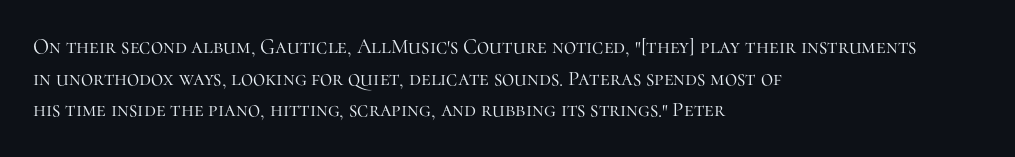
Style check: upright. Leftover space on each line is placed entirely after the last word. The rows are spaced the way most documents space them. The font is comparable to plain body text, perhaps lighter. Honestly, there is no underline to notice here at all. Nobody touched the tracking dial on this one.
